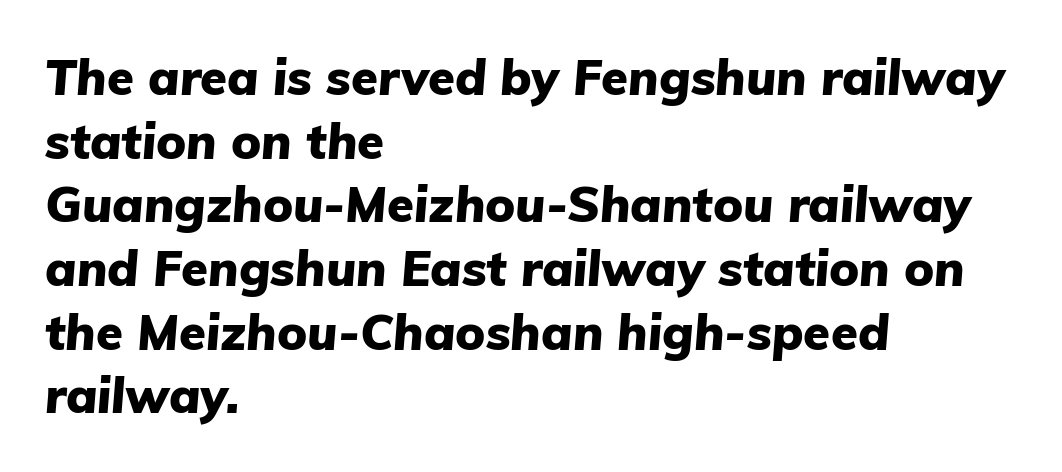
Q: Is the text bold? A: Yes.
Q: Is the text italic (slanted)? A: Yes, it leans right by about 5 degrees.
Q: Is the text underlined? A: No.
Q: How is the paragraph aligned? A: Left-aligned.
Q: Is the spacing between letters normal or unusually wide? A: Normal.
Q: Is the spacing between lines tight, normal or loose? A: Normal.
Q: Width (condensed, normal, or wide)? A: Normal.
Q: Stroke contrast? A: Low.
Q: x-height? A: Medium.
Q: Monospaced? A: No.
